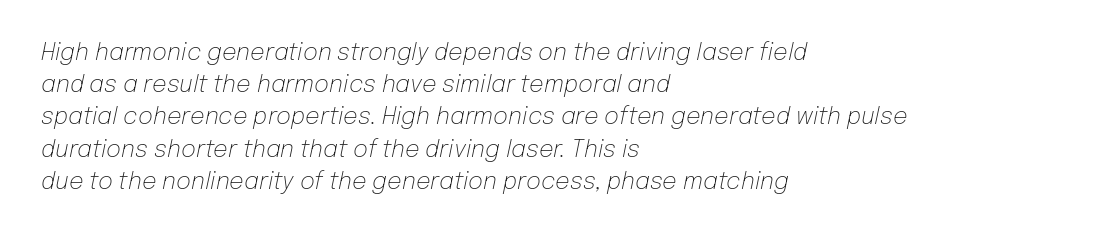
A normal amount of white space separates one row of letters from the next. The strokes carry an ordinary text weight at most. A student would call this left alignment; a typographer would say flush left, rag right. The area under the type is left untouched. Letter spacing: default.
